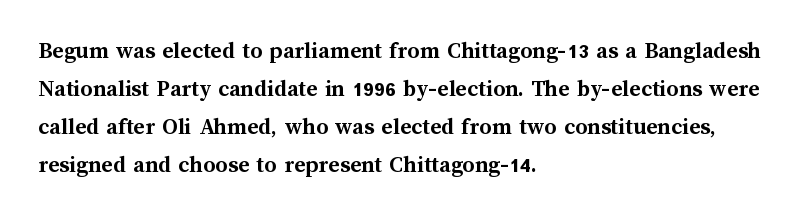
The space between consecutive lines is moderate. Alignment: flush left. The passage shown is not underscored anywhere. The type is set solid horizontally, with unmodified tracking. The characters look thick and weighty, a clear bold. Unlike italic type, these characters show no tilt at all.
